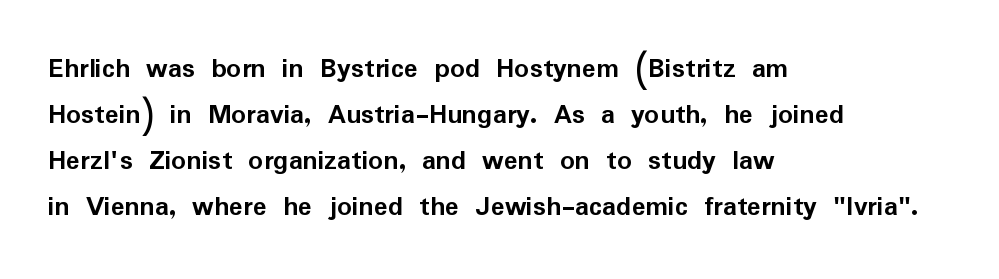
The sample has been set heavy, in full bold. Is the block centered? No — it sits flush against the left margin. Evenly set lines give the paragraph a standard silhouette. This rendering employs a face without finishing strokes, i.e., a sans-serif. The horizontal fit of the characters is conventional and even.
